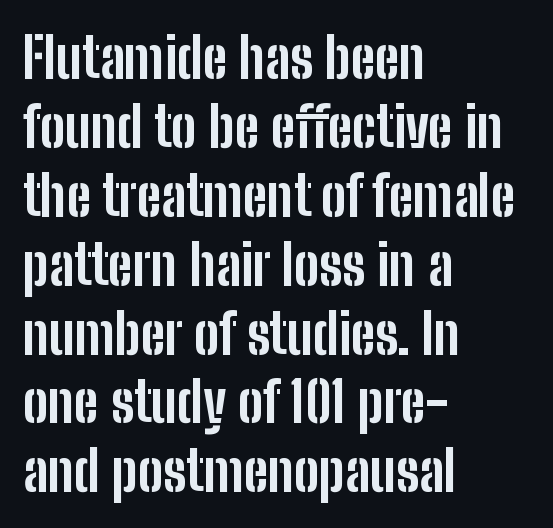
The image shows 56 px bold, condensed sans-serif type, upright; set left-aligned, line spacing 1.23x, normal letter spacing, not underlined; low stroke contrast and a medium x-height.
